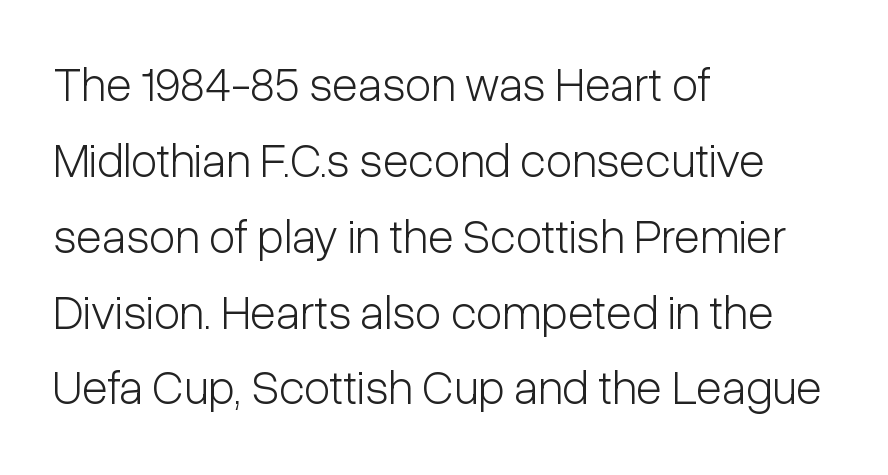
Leading: standard. Leftover space on each line is placed entirely after the last word. Check where the strokes stop: nothing finishes them off — pure sans. No word sits above an underline. Is the stroke heavy? The answer is a plain regular-or-lighter.
